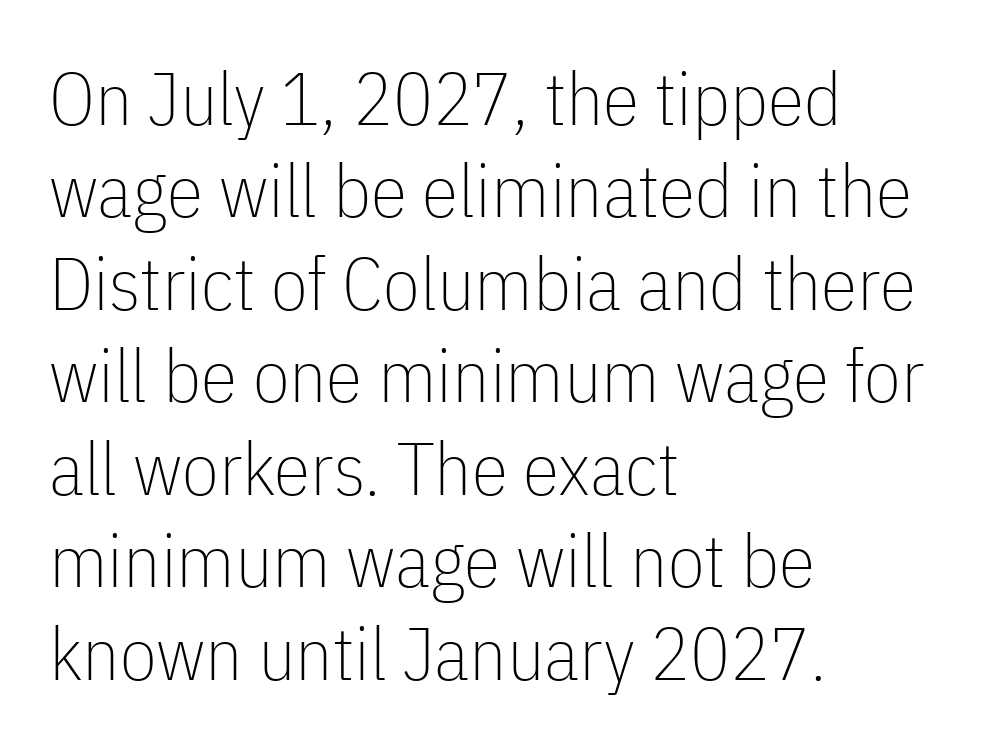
This is sans-serif lettering, the kind often seen on screens and signage. Varying glyph widths throughout — classic text-font behaviour. Compared with typical body copy, the letter spacing here is the same. Stroke mass is kept to a normal reading level or below.
